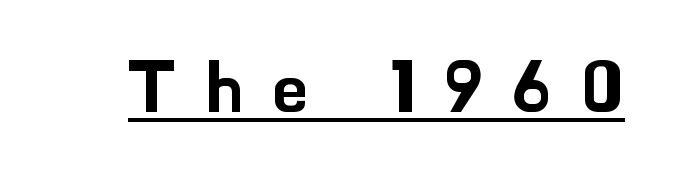
The gaps between neighbouring characters are conspicuously large. These lines were composed using upright roman letters. Unlike a traditional serif, this face leaves its strokes unadorned. Underlining? Definitely there. Proportional: the letters do not fall into vertical columns.
